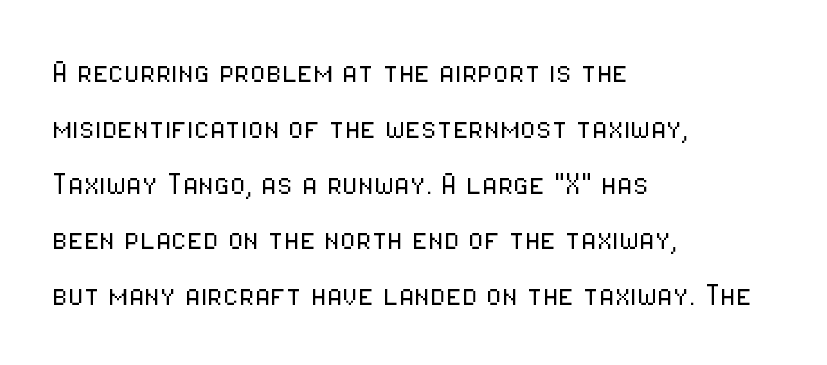
{"serif": "no", "italic": "no", "bold": "no", "weight": "light", "width": "condensed", "stroke_contrast": "low", "x_height": "medium", "monospaced": "no", "underline": "no", "align": "left", "line_spacing": "normal", "line_spacing_ratio": 1.55, "letter_spacing": "normal", "letter_spacing_em": 0.0, "glyph_px": 36}
